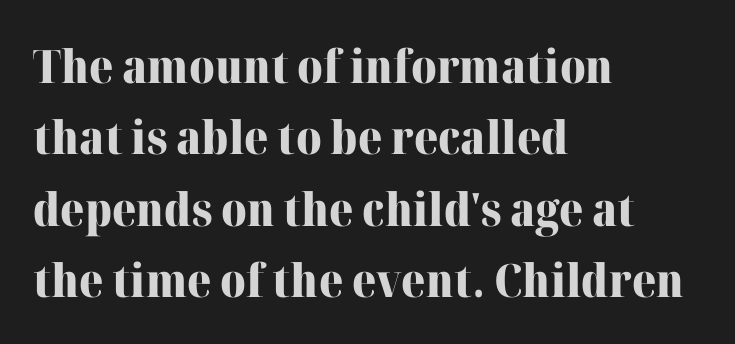
Q: Is the text bold? A: Yes.
Q: Is the text italic (slanted)? A: No, it is upright.
Q: Is the typeface a serif or a sans-serif typeface? A: Serif.
Q: Is the text underlined? A: No.
Q: How is the paragraph aligned? A: Left-aligned.
Q: Is the spacing between letters normal or unusually wide? A: Normal.
Q: Is the spacing between lines tight, normal or loose? A: Normal.
Q: Width (condensed, normal, or wide)? A: Normal.
Q: Stroke contrast? A: High.
Q: x-height? A: Medium.
Q: Monospaced? A: No.
